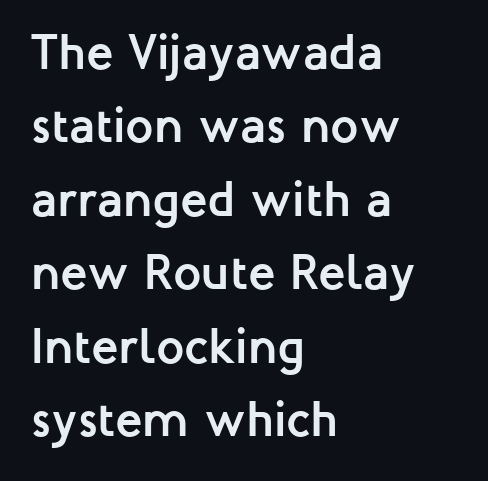
The words here are not underlined. Nope, not italic — everything's standing straight. Here the glyphs are tracked normally, forming tight word shapes. The letters are bold, with thick, heavy strokes. This rendering employs a face without finishing strokes, i.e., a sans-serif. The paragraph has a hard left edge and a soft right edge.
